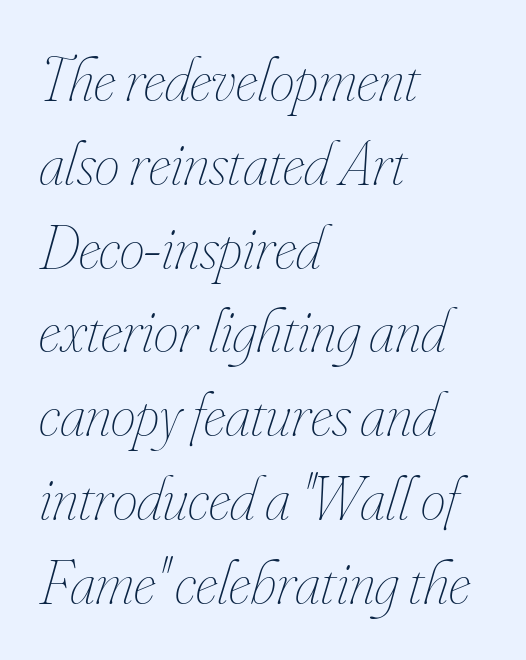
Do the characters align in a grid? No, the font is proportional. The passage shown is not bold in any degree. Glance below the letters and you will spot only blank space. If you drew a line through each stem, it would be angled.
